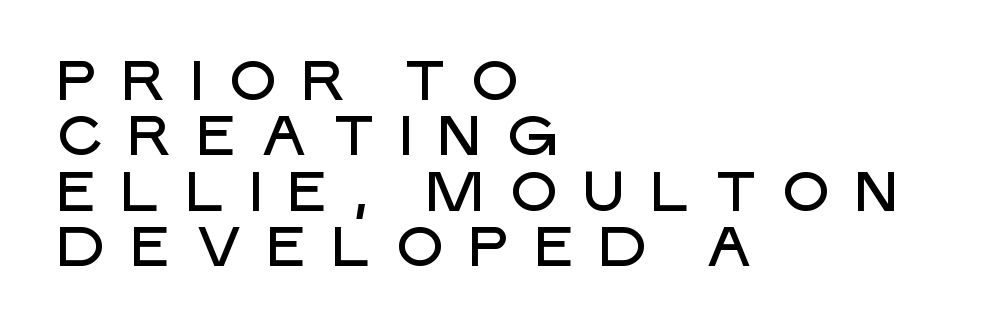
The image shows 56 px sans-serif type, upright; set left-aligned, tight line spacing (0.99x), unusually wide letter spacing (+0.38 em), not underlined; low stroke contrast and a large x-height.
